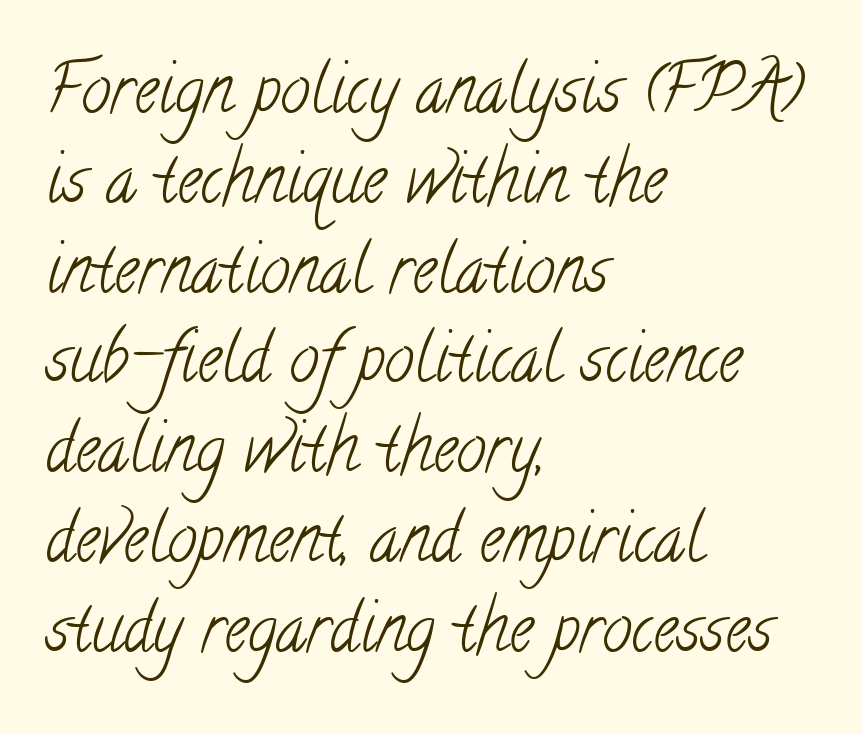
{"serif": "yes", "bold": "no", "weight": "light", "width": "condensed", "stroke_contrast": "low", "x_height": "small", "monospaced": "no", "underline": "no", "align": "left", "line_spacing": "normal", "line_spacing_ratio": 1.34, "letter_spacing": "normal", "letter_spacing_em": 0.0, "glyph_px": 67}
